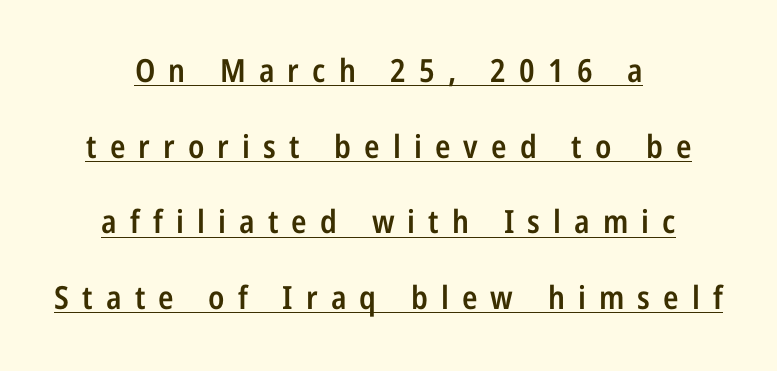
Are there feet on the stems? There aren't — it's a sans. Heft: intermediate — a semibold. The rendering uses natural spacing where letterforms have individual widths. Posture: vertical.
